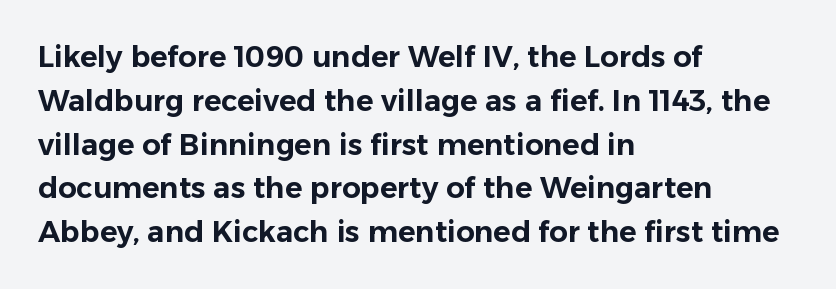
{"serif": "no", "italic": "no", "width": "normal", "stroke_contrast": "low", "x_height": "medium", "monospaced": "no", "underline": "no", "align": "left", "line_spacing": "normal", "line_spacing_ratio": 1.51, "letter_spacing": "normal", "letter_spacing_em": 0.0, "glyph_px": 29}
